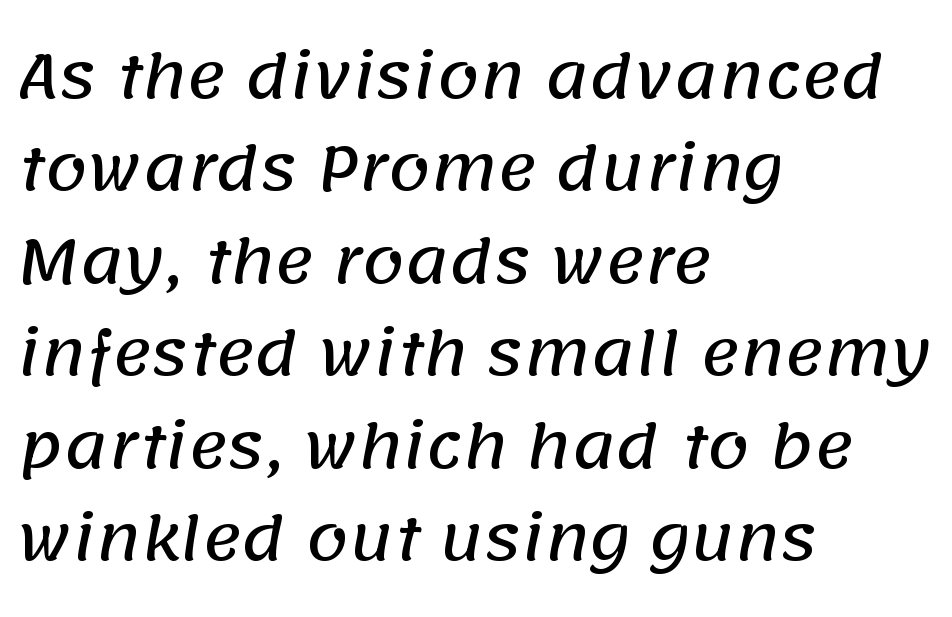
Q: Is the typeface a serif or a sans-serif typeface? A: Sans-serif.
Q: Is the text underlined? A: No.
Q: How is the paragraph aligned? A: Left-aligned.
Q: Is the spacing between letters normal or unusually wide? A: Normal.
Q: Is the spacing between lines tight, normal or loose? A: Normal.
Q: Width (condensed, normal, or wide)? A: Normal.
Q: Stroke contrast? A: Low.
Q: x-height? A: Large.
Q: Monospaced? A: No.
